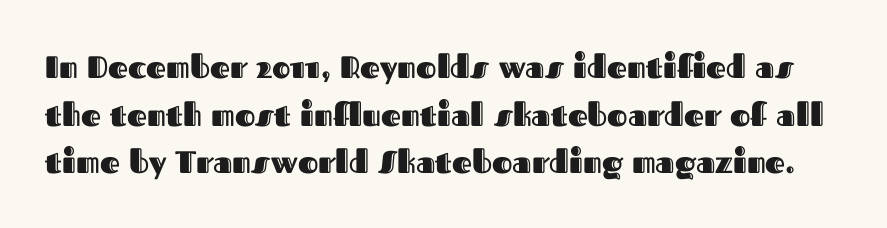
The image shows 31 px text type, upright; set normal line spacing (1.54x), normal letter spacing, not underlined; a medium x-height.
